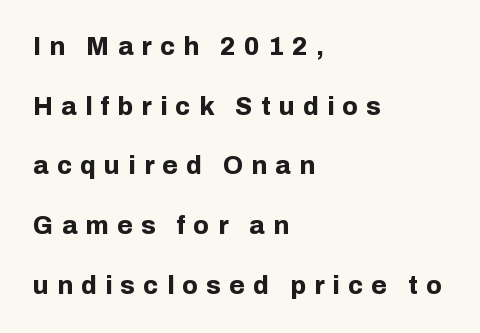
Every stem runs plumb, perpendicular to the baseline. No word sits above an underline. The passage shown is emphatically bold. The face used here is rendered with a markedly widened letterfit. A classic flush-left, rag-right setting is used for this passage. This sample trades compactness for vertical openness between lines.
